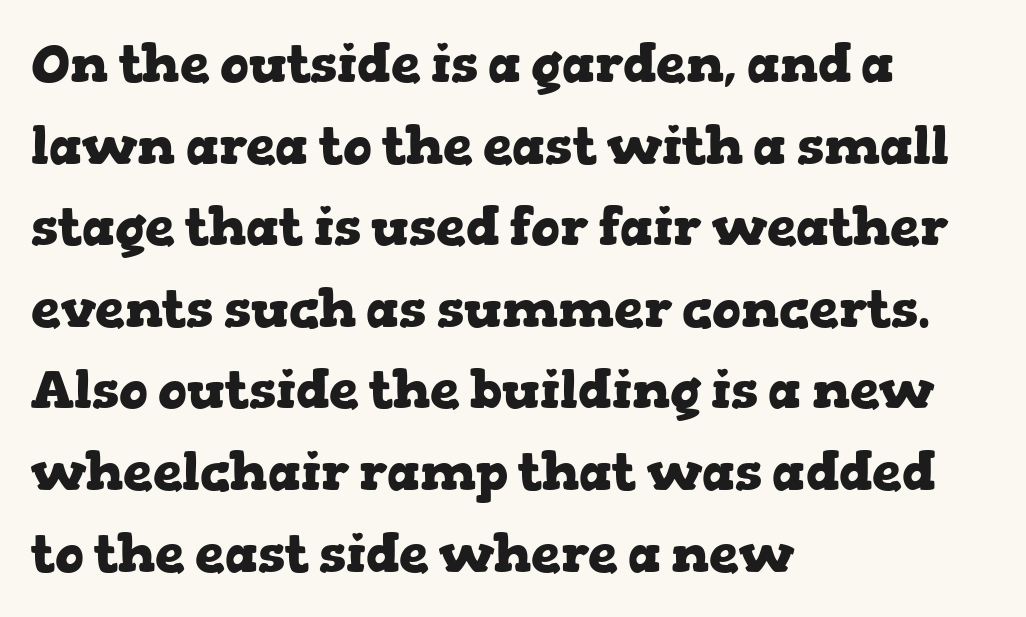
The image shows 53 px heavy, wide serif type, upright; set left-aligned, normal line spacing (1.54x), normal letter spacing, not underlined; low stroke contrast and a medium x-height.
